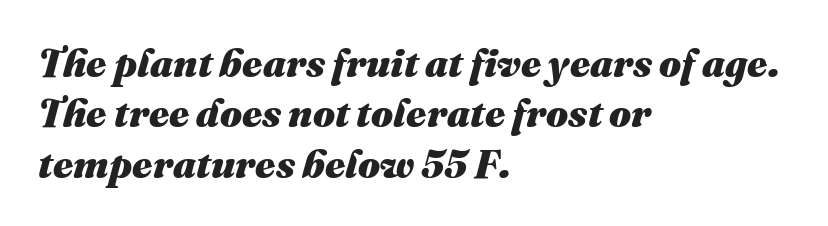
The image shows 39 px heavy type, italic (leaning right); set left-aligned, normal line spacing (1.29x), normal letter spacing, not underlined; medium stroke contrast and a medium x-height.
